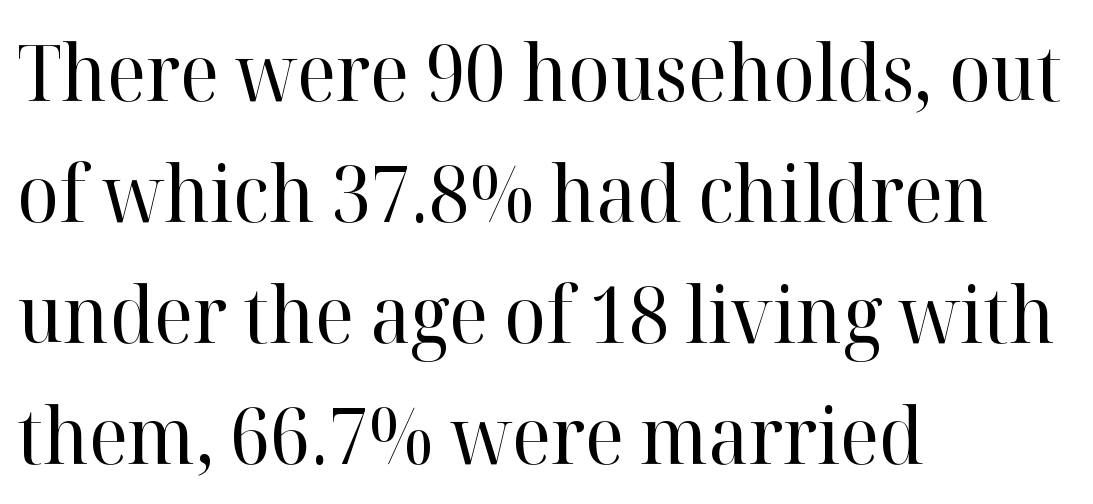
{"serif": "yes", "italic": "no", "bold": "no", "weight": "regular", "width": "normal", "stroke_contrast": "high", "x_height": "medium", "monospaced": "no", "underline": "no", "align": "left", "line_spacing": "normal", "line_spacing_ratio": 1.55, "letter_spacing": "normal", "letter_spacing_em": 0.0, "glyph_px": 78}
